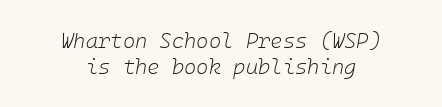
{"italic": "yes", "lean": "right", "slant_degrees": 10, "bold": "no", "underline": "no", "align": "center", "line_spacing_ratio": 1.23, "letter_spacing": "normal", "letter_spacing_em": 0.0, "glyph_px": 21}
